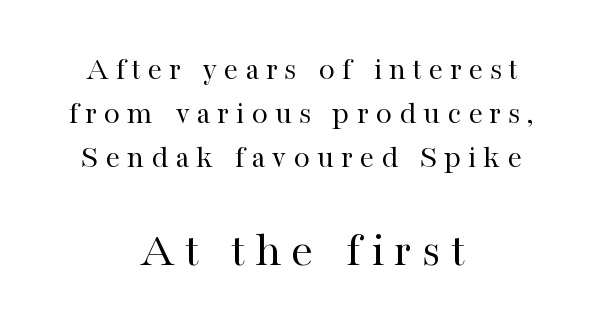
Q: Is the text bold? A: No.
Q: Is the text italic (slanted)? A: No, it is upright.
Q: Is the typeface a serif or a sans-serif typeface? A: Serif.
Q: Is the text underlined? A: No.
Q: How is the paragraph aligned? A: Centered.
Q: Is the spacing between letters normal or unusually wide? A: Unusually wide.
Q: Is the spacing between lines tight, normal or loose? A: Normal.
Q: Which block of text is set in a larger size, the first (top) or the second (bottom)? A: The second (bottom) one.
Q: Width (condensed, normal, or wide)? A: Normal.
Q: Stroke contrast? A: High.
Q: x-height? A: Medium.
Q: Monospaced? A: No.
